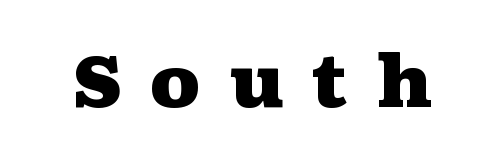
The image shows 71 px heavy, wide serif type, upright; set unusually wide letter spacing (+0.39 em), not underlined; medium stroke contrast and a medium x-height.
